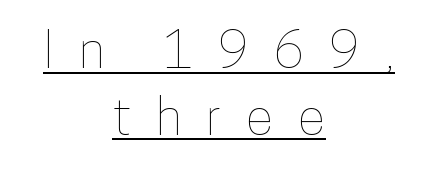
{"italic": "no", "width": "condensed", "stroke_contrast": "low", "x_height": "medium", "monospaced": "no", "underline": "yes", "align": "center", "line_spacing": "normal", "line_spacing_ratio": 1.31, "letter_spacing": "wide", "letter_spacing_em": 0.49, "glyph_px": 51}
